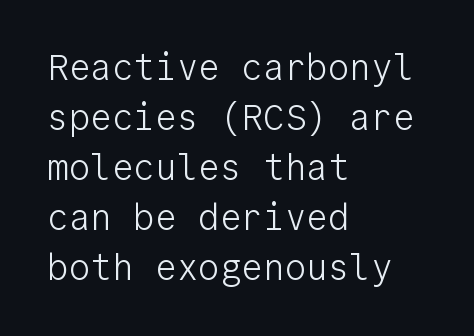
Q: Is the text bold? A: No.
Q: Is the text italic (slanted)? A: No, it is upright.
Q: Is the typeface a serif or a sans-serif typeface? A: Sans-serif.
Q: Is the text underlined? A: No.
Q: How is the paragraph aligned? A: Left-aligned.
Q: Is the spacing between letters normal or unusually wide? A: Normal.
Q: Is the spacing between lines tight, normal or loose? A: Normal.
Q: Width (condensed, normal, or wide)? A: Normal.
Q: Stroke contrast? A: Low.
Q: x-height? A: Medium.
Q: Monospaced? A: Yes.
